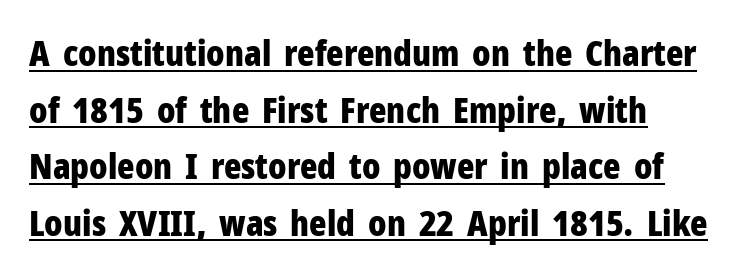
{"serif": "no", "italic": "no", "bold": "yes", "weight": "bold", "width": "condensed", "stroke_contrast": "low", "x_height": "medium", "monospaced": "no", "underline": "yes", "align": "left", "line_spacing": "normal", "line_spacing_ratio": 1.57, "letter_spacing": "normal", "letter_spacing_em": 0.0, "glyph_px": 36}
